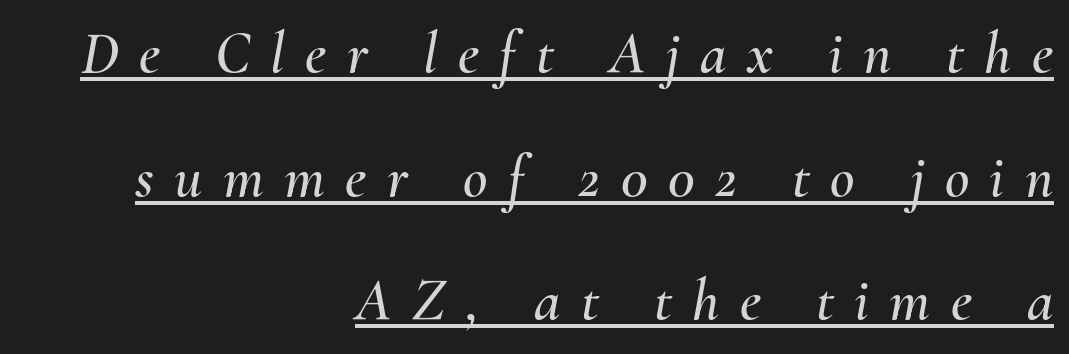
Q: Is the text italic (slanted)? A: Yes, it leans right by about 10 degrees.
Q: Is the text underlined? A: Yes.
Q: How is the paragraph aligned? A: Right-aligned.
Q: Is the spacing between letters normal or unusually wide? A: Unusually wide.
Q: Is the spacing between lines tight, normal or loose? A: Loose.
Q: Width (condensed, normal, or wide)? A: Normal.
Q: Stroke contrast? A: Medium.
Q: x-height? A: Small.
Q: Monospaced? A: No.
